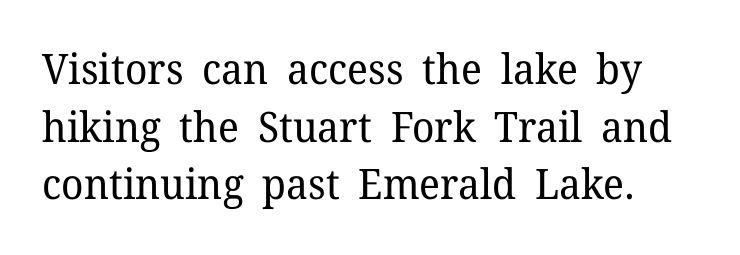
The image shows 42 px regular-weight serif type, upright; set normal line spacing (1.37x), normal letter spacing, not underlined; low stroke contrast and a medium x-height.
